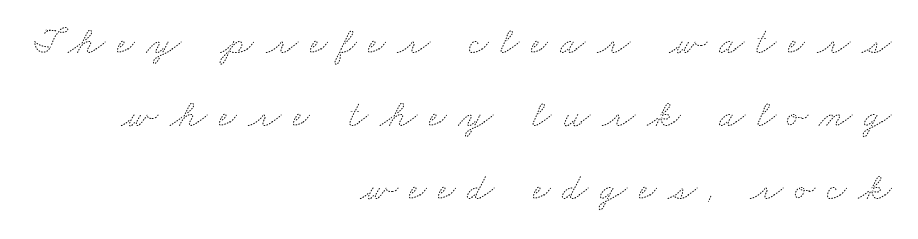
Q: Is the text bold? A: No.
Q: Is the text underlined? A: No.
Q: How is the paragraph aligned? A: Right-aligned.
Q: Is the spacing between letters normal or unusually wide? A: Unusually wide.
Q: Is the spacing between lines tight, normal or loose? A: Loose.
Q: Width (condensed, normal, or wide)? A: Wide.
Q: Stroke contrast? A: Medium.
Q: x-height? A: Small.
Q: Monospaced? A: No.
